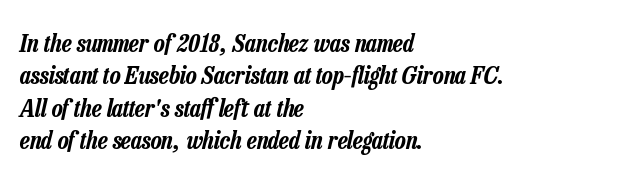
The image shows 25 px text type, italic (leaning right); set left-aligned, normal line spacing (1.3x), normal letter spacing, not underlined.
